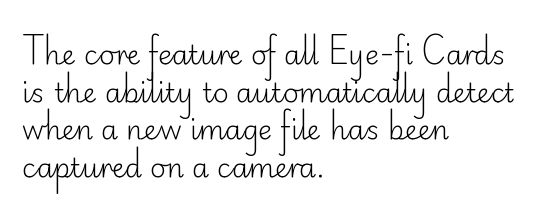
{"italic": "no", "bold": "no", "underline": "no", "align": "left", "line_spacing": "normal", "line_spacing_ratio": 1.39, "letter_spacing": "normal", "letter_spacing_em": 0.0, "glyph_px": 27}
